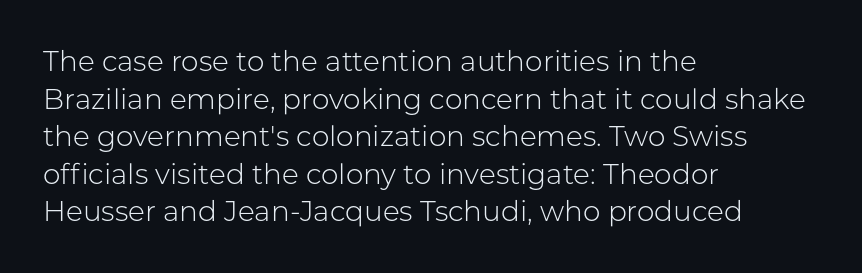
Is this a heavy cut? Hardly; it is regular or lighter. These lines sit exactly where default settings would place them. Look at the tracking — it's just the regular setting, nothing added. The ragged edge is on the right, which tells us the setting is flush left. Character widths vary here, with narrow letters taking less room than wide ones. Nope, not italic — everything's standing straight.
